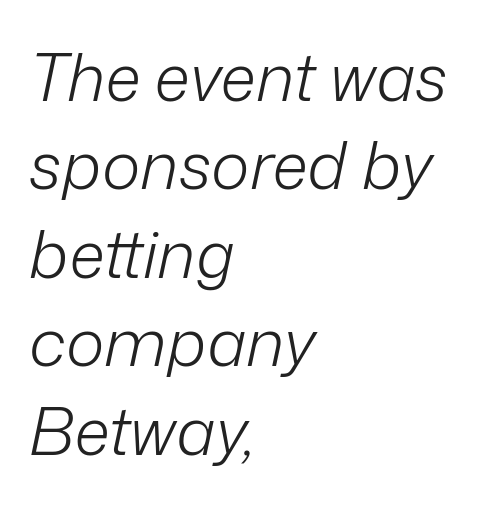
Q: Is the text bold? A: No.
Q: Is the text italic (slanted)? A: Yes, it leans right by about 12 degrees.
Q: Is the text underlined? A: No.
Q: How is the paragraph aligned? A: Left-aligned.
Q: Is the spacing between letters normal or unusually wide? A: Normal.
Q: Is the spacing between lines tight, normal or loose? A: Normal.
Q: Width (condensed, normal, or wide)? A: Normal.
Q: Stroke contrast? A: Low.
Q: x-height? A: Medium.
Q: Monospaced? A: No.
